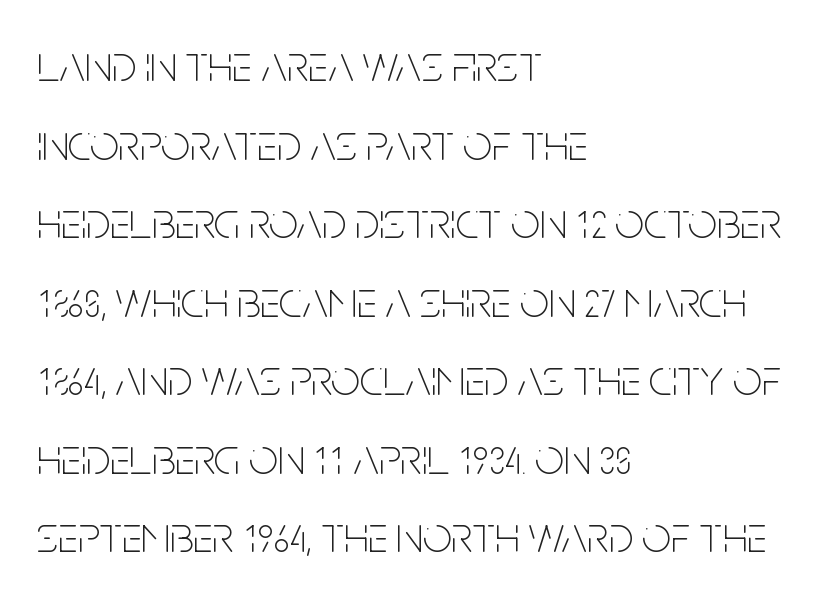
{"serif": "no", "italic": "no", "bold": "no", "weight": "thin", "width": "condensed", "stroke_contrast": "low", "x_height": "large", "monospaced": "no", "underline": "no", "align": "left", "line_spacing": "normal", "line_spacing_ratio": 1.54, "letter_spacing": "normal", "letter_spacing_em": 0.0, "glyph_px": 51}
